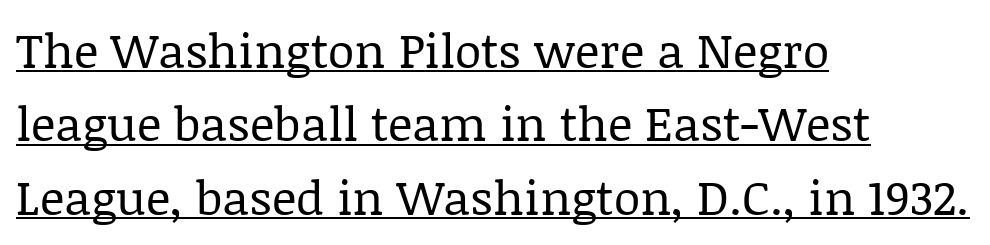
{"serif": "yes", "italic": "no", "bold": "no", "weight": "regular", "width": "normal", "stroke_contrast": "low", "x_height": "large", "monospaced": "no", "underline": "yes", "align": "left", "line_spacing": "normal", "line_spacing_ratio": 1.53, "letter_spacing": "normal", "letter_spacing_em": 0.0, "glyph_px": 48}
